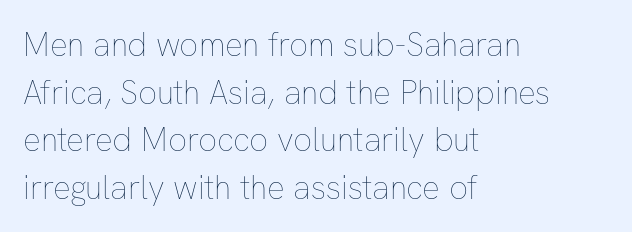
The image shows 33 px thin type, upright; set left-aligned, normal line spacing (1.44x), normal letter spacing, not underlined; low stroke contrast and a medium x-height.
